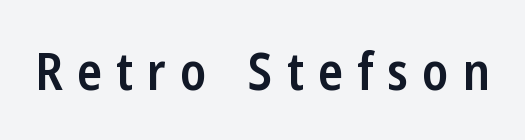
Q: Is the text bold? A: Semi-bold.
Q: Is the text italic (slanted)? A: No, it is upright.
Q: Is the typeface a serif or a sans-serif typeface? A: Sans-serif.
Q: Is the text underlined? A: No.
Q: Is the spacing between letters normal or unusually wide? A: Unusually wide.
Q: Width (condensed, normal, or wide)? A: Condensed.
Q: Stroke contrast? A: Low.
Q: x-height? A: Medium.
Q: Monospaced? A: No.
